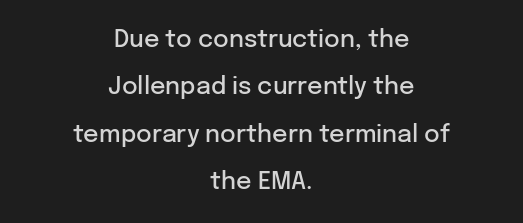
{"italic": "no", "bold": "semi", "underline": "no", "align": "center", "line_spacing": "loose", "line_spacing_ratio": 1.97, "letter_spacing": "normal", "letter_spacing_em": 0.0, "glyph_px": 24}
